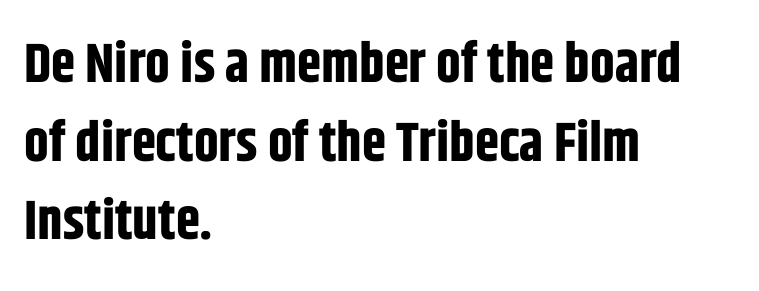
These lines were composed using upright roman letters. The line-height multiplier appears to be the usual default. Quick note: underline off. Thick stems and heavy bowls — unmistakably bold.
